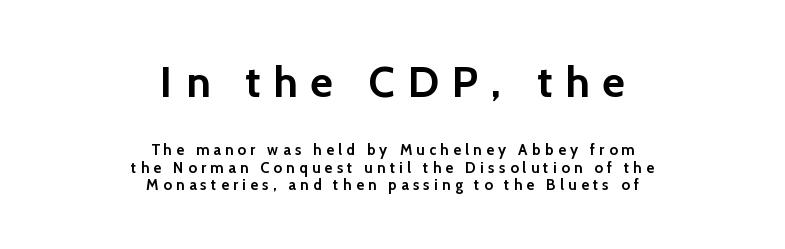
The axis of the letterforms is exactly vertical. Are there feet on the stems? There aren't — it's a sans. The passage shown is typed in a proportional face where columns would drift. You get the large type first, then a drop to smaller type.
